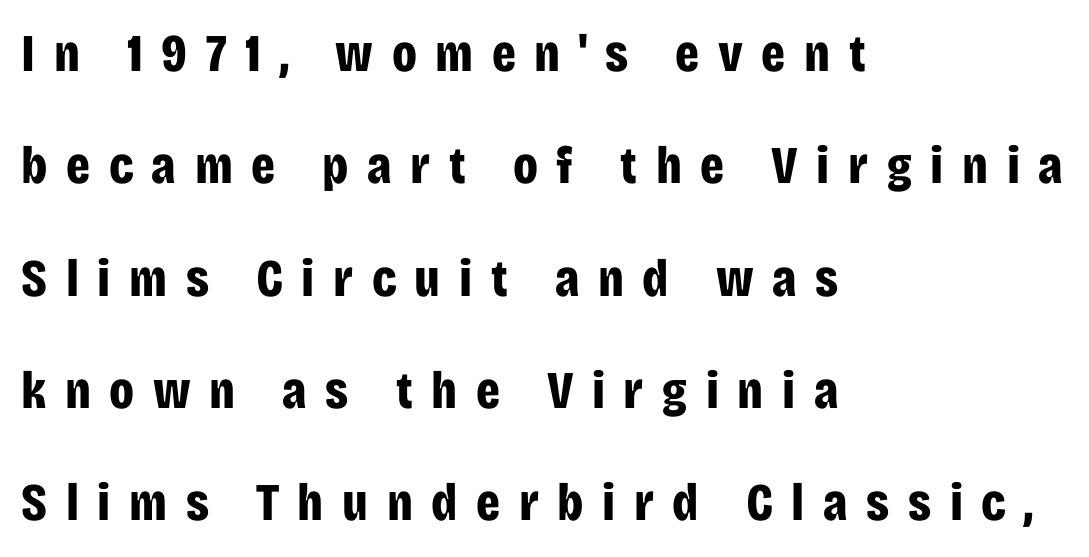
The image shows 53 px bold, condensed sans-serif type, upright; set left-aligned, loose line spacing (2.12x), unusually wide letter spacing (+0.35 em), not underlined; low stroke contrast and a large x-height.
